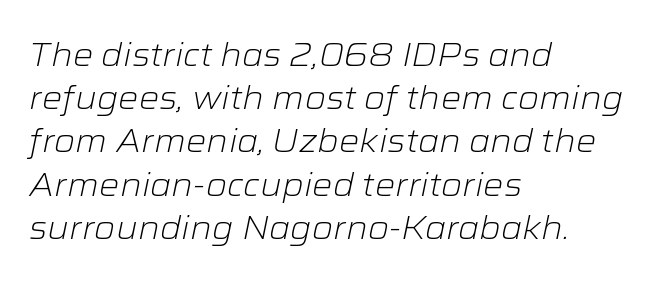
Nothing unusual about the tracking: characters are spaced as the font intends. The designer left line spacing at the default. Casual observation: everything's shoved over to the left. The rendering uses natural spacing where letterforms have individual widths. Anything drawn beneath the words? Only blank space.
